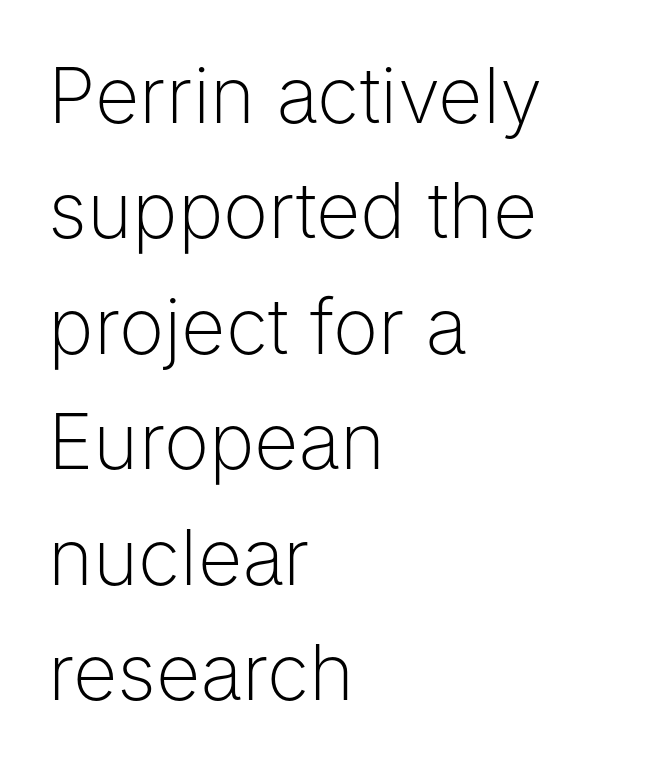
The image shows 77 px light sans-serif type, upright; set left-aligned, normal line spacing (1.5x), normal letter spacing, not underlined; low stroke contrast and a medium x-height.
